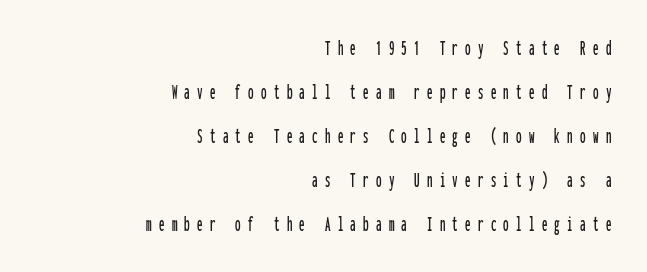
Characters follow at a spacing far wider than the type designer built in. Leading: increased. Do the letters lean? They stand straight. Right-aligned paragraph, ragged on the left. Just letters on the line, the space beneath them empty.
